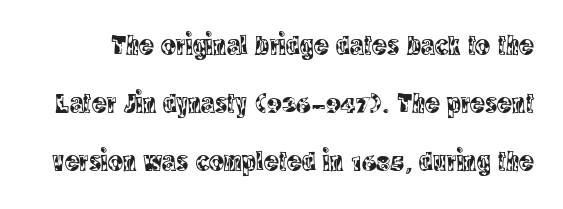
Q: Is the text italic (slanted)? A: No, it is upright.
Q: Is the typeface a serif or a sans-serif typeface? A: Serif.
Q: Is the text underlined? A: No.
Q: Is the spacing between letters normal or unusually wide? A: Normal.
Q: Is the spacing between lines tight, normal or loose? A: Loose.
Q: Width (condensed, normal, or wide)? A: Condensed.
Q: x-height? A: Large.
Q: Monospaced? A: No.
